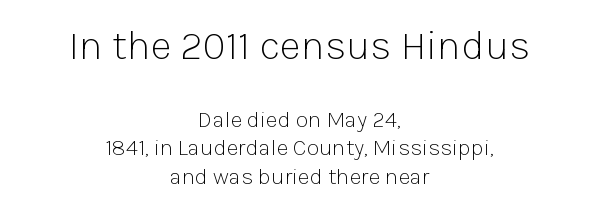
Q: Is the text bold? A: No.
Q: Is the text italic (slanted)? A: No, it is upright.
Q: Is the typeface a serif or a sans-serif typeface? A: Sans-serif.
Q: Is the text underlined? A: No.
Q: How is the paragraph aligned? A: Centered.
Q: Is the spacing between letters normal or unusually wide? A: Normal.
Q: Which block of text is set in a larger size, the first (top) or the second (bottom)? A: The first (top) one.
Q: Width (condensed, normal, or wide)? A: Normal.
Q: Stroke contrast? A: Low.
Q: x-height? A: Medium.
Q: Monospaced? A: No.
